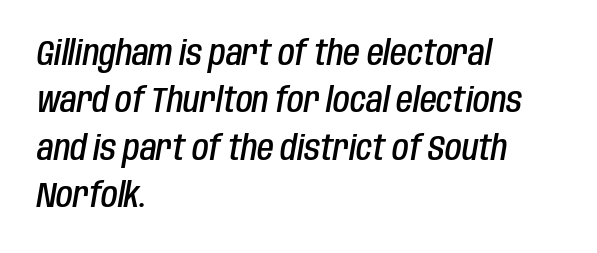
{"italic": "yes", "lean": "right", "slant_degrees": 10, "bold": "semi", "weight": "semibold", "width": "condensed", "stroke_contrast": "low", "x_height": "large", "monospaced": "no", "underline": "no", "align": "left", "line_spacing": "normal", "line_spacing_ratio": 1.39, "letter_spacing": "normal", "letter_spacing_em": 0.0, "glyph_px": 34}
